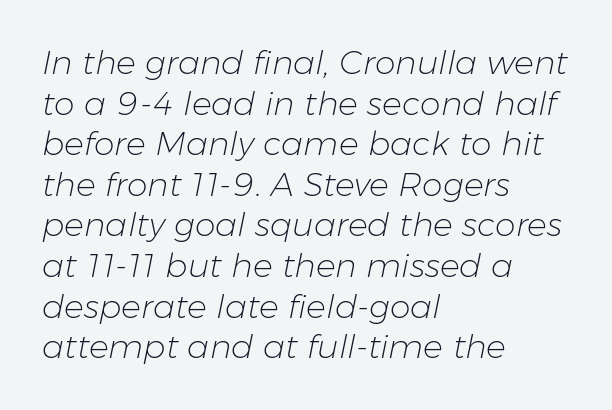
Q: Is the text bold? A: No.
Q: Is the text italic (slanted)? A: Yes, it leans right by about 11 degrees.
Q: Is the text underlined? A: No.
Q: How is the paragraph aligned? A: Left-aligned.
Q: Is the spacing between letters normal or unusually wide? A: Normal.
Q: Width (condensed, normal, or wide)? A: Normal.
Q: Stroke contrast? A: Low.
Q: x-height? A: Medium.
Q: Monospaced? A: No.
